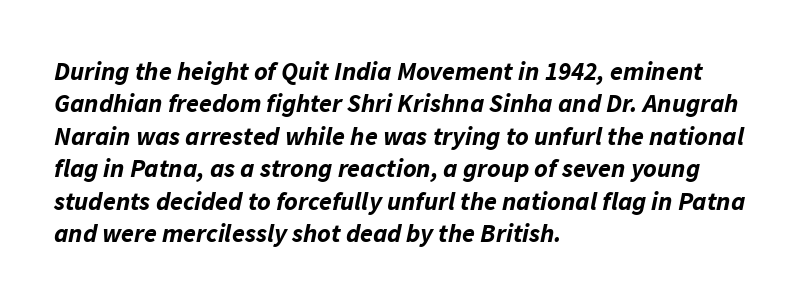
The image shows 26 px bold type, italic (leaning right); set left-aligned, normal line spacing (1.25x), normal letter spacing, not underlined.
